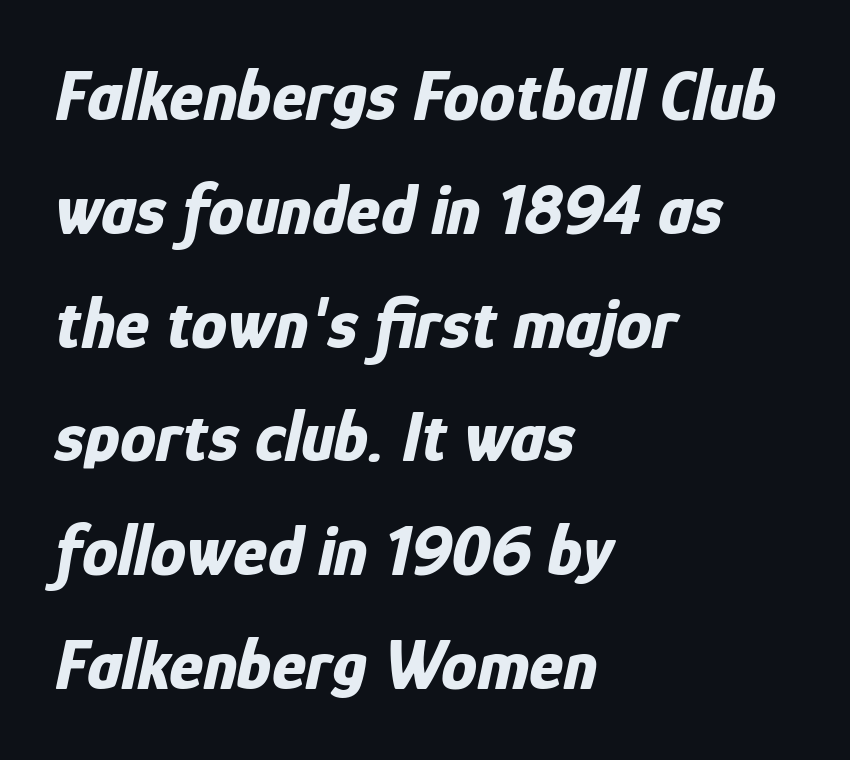
{"italic": "yes", "lean": "right", "slant_degrees": 12, "bold": "yes", "weight": "bold", "width": "condensed", "stroke_contrast": "low", "x_height": "medium", "monospaced": "no", "underline": "no", "align": "left", "line_spacing": "normal", "line_spacing_ratio": 1.58, "letter_spacing": "normal", "letter_spacing_em": 0.0, "glyph_px": 72}
